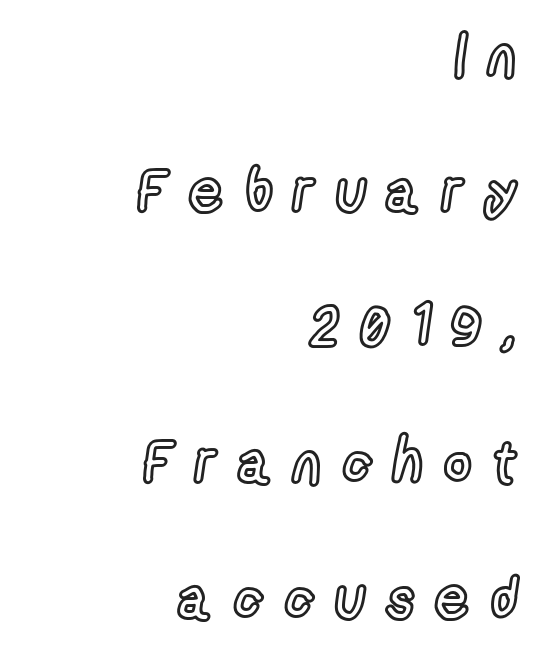
Q: Is the text italic (slanted)? A: Yes.
Q: Is the text underlined? A: No.
Q: How is the paragraph aligned? A: Right-aligned.
Q: Is the spacing between letters normal or unusually wide? A: Unusually wide.
Q: Is the spacing between lines tight, normal or loose? A: Loose.
Q: Width (condensed, normal, or wide)? A: Condensed.
Q: x-height? A: Medium.
Q: Monospaced? A: No.
